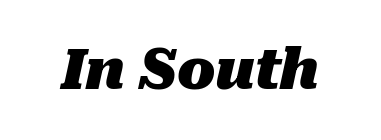
Think of a printed novel: that variable character pitch is what you see here. Spacing between characters is what you'd get straight out of the box. Emphasis by weight is at full strength: bold. Underlining? Definitely not there. The face used here has a pronounced slope to its letters.
